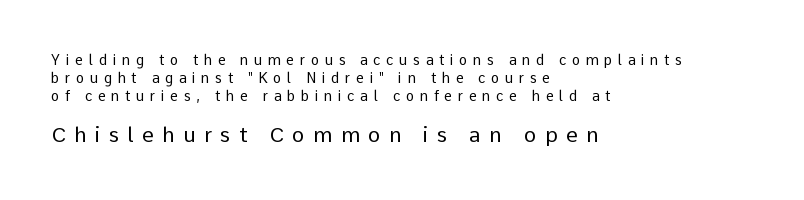
The letters look calm and open, with moderate or lighter stems. This sample uses an upright cut, with every glyph sitting square on the baseline. Plain, unruled lines of type. The rendering uses a moderate line-height, typical for paragraphs. Small over large — that's the arrangement of the two blocks here. What stands out about the letter spacing? Its width — letters are far apart.
